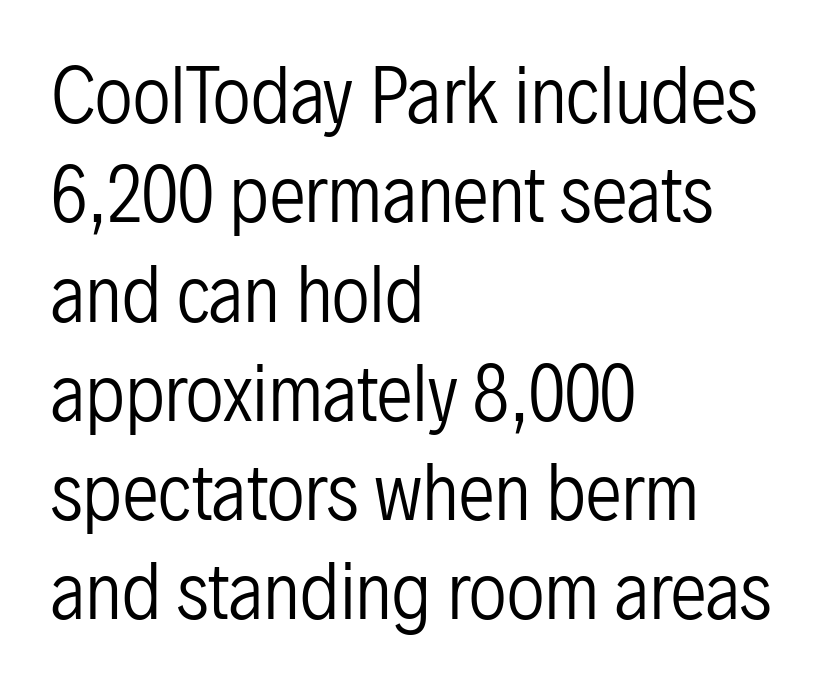
Q: Is the text bold? A: No.
Q: Is the text italic (slanted)? A: No, it is upright.
Q: Is the typeface a serif or a sans-serif typeface? A: Sans-serif.
Q: Is the text underlined? A: No.
Q: How is the paragraph aligned? A: Left-aligned.
Q: Is the spacing between letters normal or unusually wide? A: Normal.
Q: Is the spacing between lines tight, normal or loose? A: Normal.
Q: Width (condensed, normal, or wide)? A: Condensed.
Q: Stroke contrast? A: Low.
Q: x-height? A: Medium.
Q: Monospaced? A: No.
